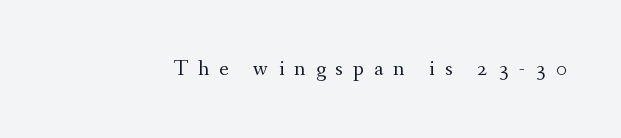
The image shows 22 px text type, upright; set unusually wide letter spacing (+0.46 em), not underlined.
